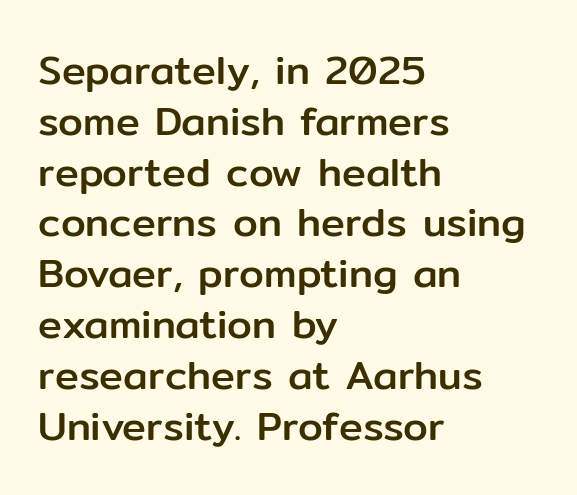
{"serif": "no", "italic": "no", "width": "normal", "stroke_contrast": "low", "x_height": "medium", "monospaced": "no", "underline": "no", "align": "left", "line_spacing": "normal", "line_spacing_ratio": 1.27, "letter_spacing": "normal", "letter_spacing_em": 0.0, "glyph_px": 40}
